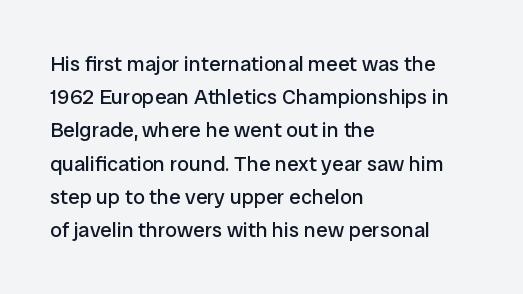
The image shows 21 px text type, upright; set left-aligned, normal line spacing (1.58x), normal letter spacing, not underlined.
